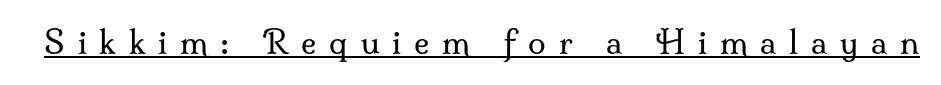
The image shows 32 px regular-weight serif type, upright; set unusually wide letter spacing (+0.4 em), underlined; medium stroke contrast and a small x-height.
